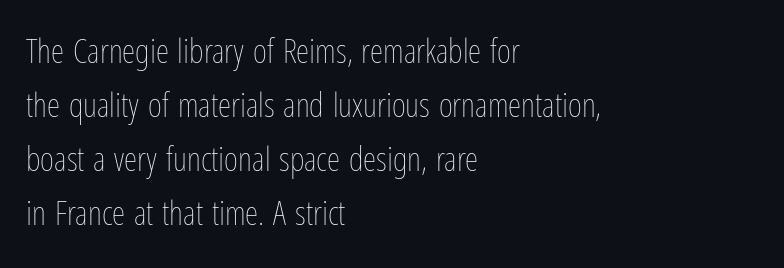
Q: Is the text bold? A: No.
Q: Is the text italic (slanted)? A: No, it is upright.
Q: Is the text underlined? A: No.
Q: How is the paragraph aligned? A: Left-aligned.
Q: Is the spacing between letters normal or unusually wide? A: Normal.
Q: Is the spacing between lines tight, normal or loose? A: Normal.
Q: Width (condensed, normal, or wide)? A: Condensed.
Q: Stroke contrast? A: Low.
Q: x-height? A: Medium.
Q: Monospaced? A: No.
